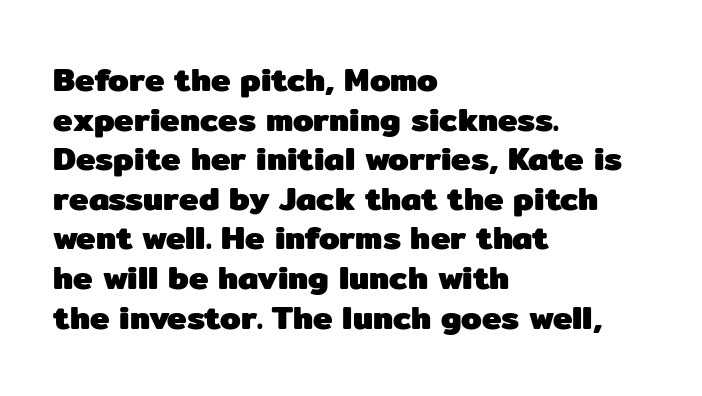
Q: Is the text bold? A: Yes.
Q: Is the text italic (slanted)? A: No, it is upright.
Q: Is the typeface a serif or a sans-serif typeface? A: Sans-serif.
Q: Is the text underlined? A: No.
Q: How is the paragraph aligned? A: Left-aligned.
Q: Is the spacing between letters normal or unusually wide? A: Normal.
Q: Width (condensed, normal, or wide)? A: Normal.
Q: Stroke contrast? A: Low.
Q: x-height? A: Medium.
Q: Monospaced? A: No.
